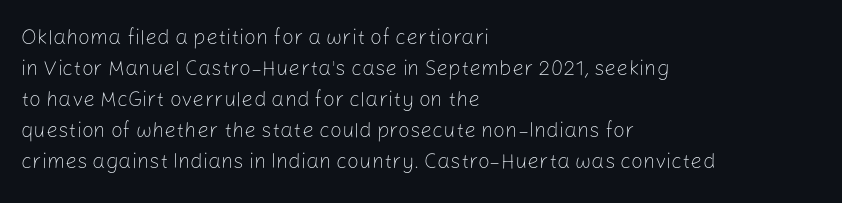
{"italic": "no", "bold": "no", "underline": "no", "align": "left", "line_spacing": "normal", "line_spacing_ratio": 1.48, "letter_spacing": "normal", "letter_spacing_em": 0.0, "glyph_px": 21}
